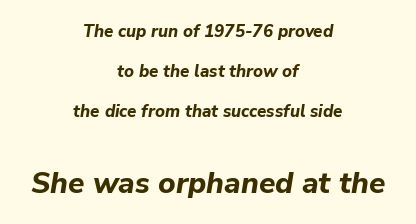
The image shows 30 px bold type, italic (leaning right); set centered, loose line spacing (2.34x), normal letter spacing, not underlined; the second (bottom) block is 1.76x larger; low stroke contrast and a medium x-height.
